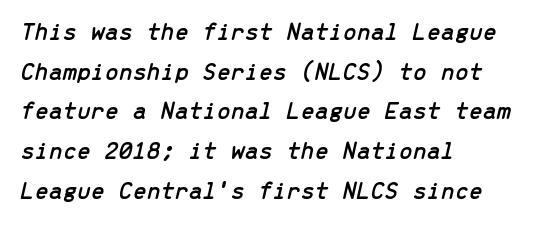
Q: Is the text italic (slanted)? A: Yes, it leans right by about 13 degrees.
Q: Is the text underlined? A: No.
Q: How is the paragraph aligned? A: Left-aligned.
Q: Is the spacing between letters normal or unusually wide? A: Normal.
Q: Is the spacing between lines tight, normal or loose? A: Normal.
